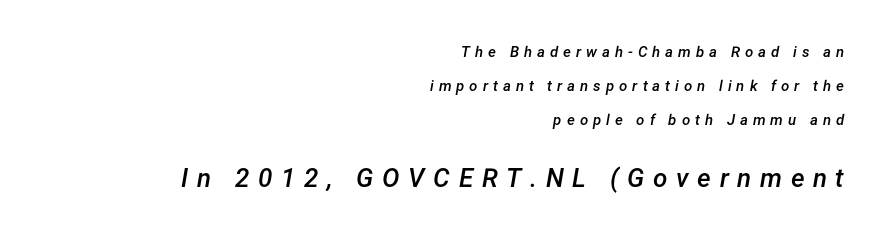
Q: Is the text bold? A: Semi-bold.
Q: Is the text italic (slanted)? A: Yes, it leans right by about 12 degrees.
Q: Is the text underlined? A: No.
Q: How is the paragraph aligned? A: Right-aligned.
Q: Is the spacing between letters normal or unusually wide? A: Unusually wide.
Q: Is the spacing between lines tight, normal or loose? A: Loose.
Q: Which block of text is set in a larger size, the first (top) or the second (bottom)? A: The second (bottom) one.
